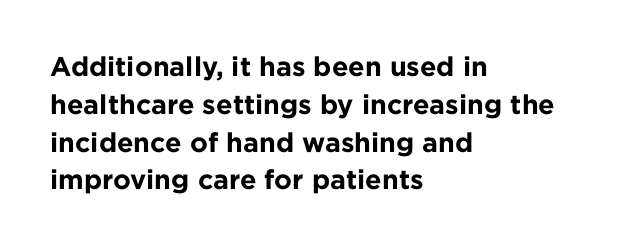
{"italic": "no", "bold": "yes", "underline": "no", "align": "left", "line_spacing": "normal", "line_spacing_ratio": 1.4, "letter_spacing": "normal", "letter_spacing_em": 0.0, "glyph_px": 27}
